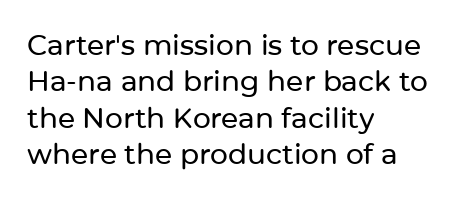
If you drew a line through each stem, it would be perfectly vertical. Words appear dense and cohesive because spacing is normal. The space between consecutive lines is moderate. The passage shown is typeset with a sans-serif family. The passage shown is not underscored anywhere.
